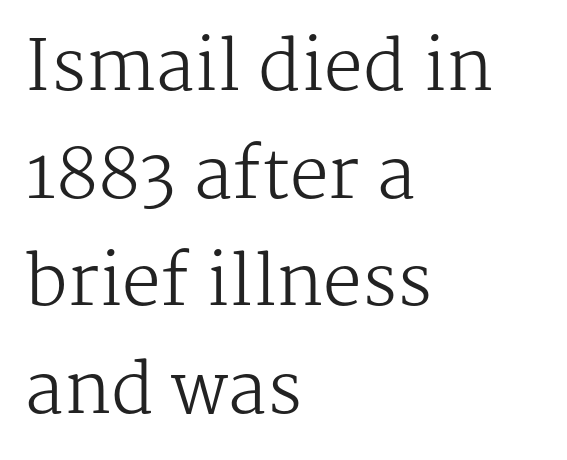
Rows of type keep a routine distance in the vertical direction. The designer went with a serif here, giving each stem small feet. Between one letter and the next there's only the usual sliver of space. No word sits above an underline. Which margin do the lines hug? The left one — the right edge is uneven. The letters stand straight up with perfectly vertical stems.
